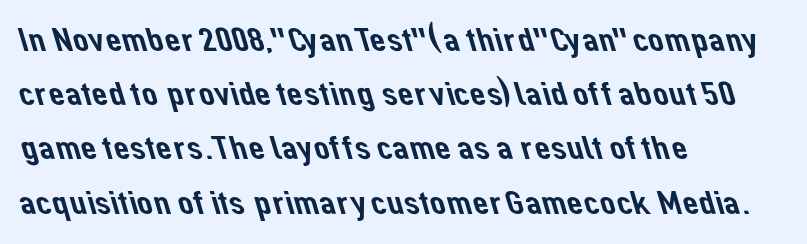
{"serif": "no", "width": "normal", "stroke_contrast": "low", "x_height": "medium", "monospaced": "no", "underline": "no", "align": "left", "line_spacing": "normal", "line_spacing_ratio": 1.55, "letter_spacing": "normal", "letter_spacing_em": 0.0, "glyph_px": 35}
